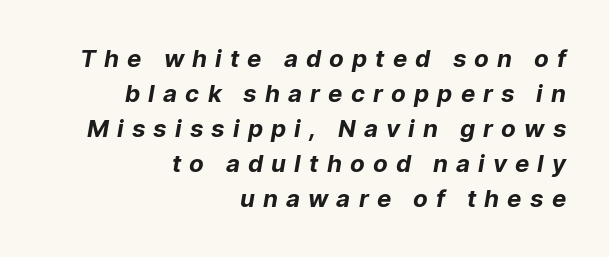
Q: Is the text bold? A: Yes.
Q: Is the text underlined? A: No.
Q: How is the paragraph aligned? A: Right-aligned.
Q: Is the spacing between letters normal or unusually wide? A: Unusually wide.
Q: Is the spacing between lines tight, normal or loose? A: Normal.
